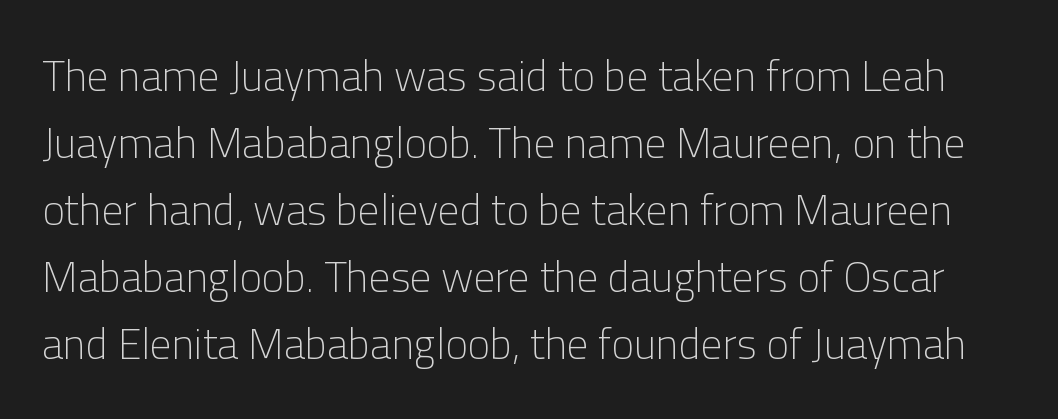
{"serif": "no", "italic": "no", "bold": "no", "weight": "light", "width": "normal", "stroke_contrast": "low", "x_height": "medium", "monospaced": "no", "underline": "no", "line_spacing": "normal", "line_spacing_ratio": 1.56, "letter_spacing": "normal", "letter_spacing_em": 0.0, "glyph_px": 43}
